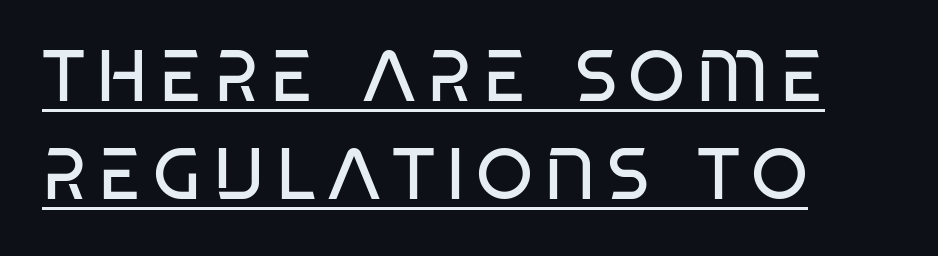
Q: Is the text bold? A: No.
Q: Is the typeface a serif or a sans-serif typeface? A: Sans-serif.
Q: Is the text underlined? A: Yes.
Q: How is the paragraph aligned? A: Left-aligned.
Q: Is the spacing between lines tight, normal or loose? A: Normal.
Q: Width (condensed, normal, or wide)? A: Condensed.
Q: Stroke contrast? A: Low.
Q: x-height? A: Large.
Q: Monospaced? A: No.
